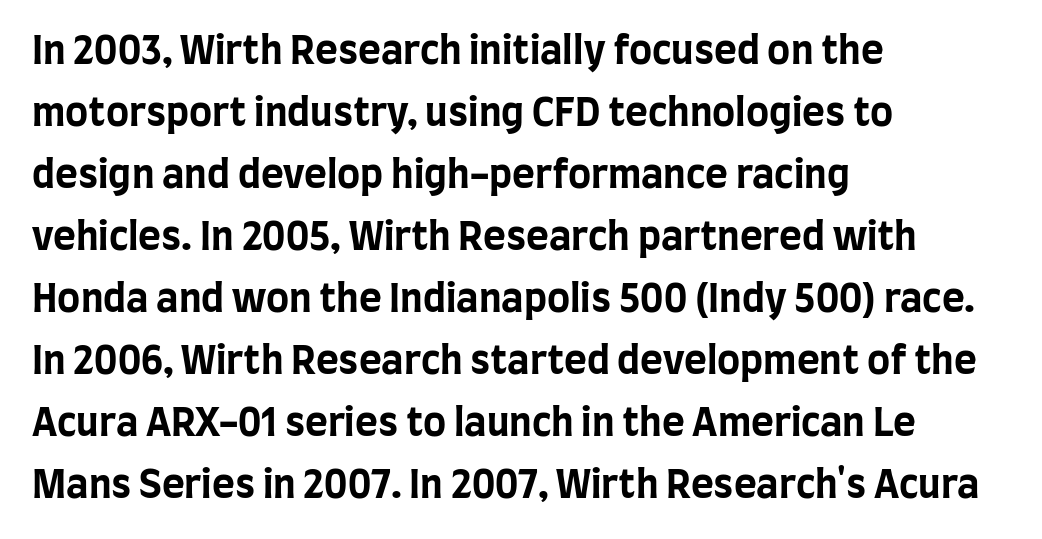
{"serif": "no", "italic": "no", "bold": "yes", "weight": "bold", "width": "condensed", "stroke_contrast": "low", "x_height": "large", "monospaced": "no", "underline": "no", "align": "left", "line_spacing": "normal", "line_spacing_ratio": 1.59, "letter_spacing": "normal", "letter_spacing_em": 0.0, "glyph_px": 39}
